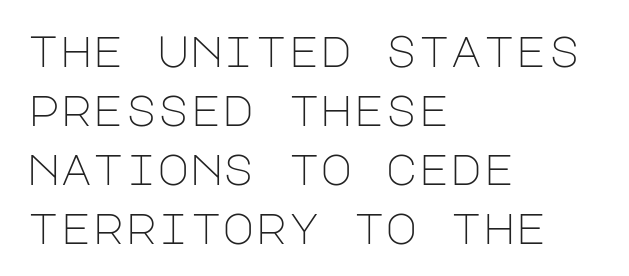
Q: Is the text bold? A: No.
Q: Is the text italic (slanted)? A: No, it is upright.
Q: Is the typeface a serif or a sans-serif typeface? A: Sans-serif.
Q: Is the text underlined? A: No.
Q: How is the paragraph aligned? A: Left-aligned.
Q: Is the spacing between letters normal or unusually wide? A: Normal.
Q: Is the spacing between lines tight, normal or loose? A: Normal.
Q: Width (condensed, normal, or wide)? A: Normal.
Q: Stroke contrast? A: Low.
Q: x-height? A: Large.
